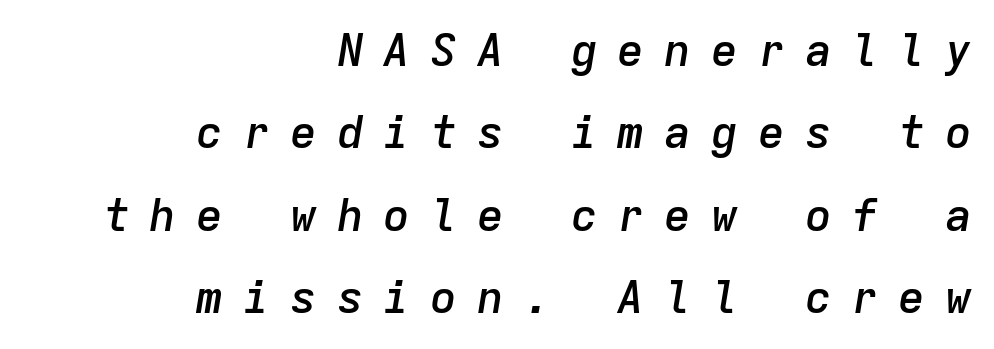
{"italic": "yes", "lean": "right", "slant_degrees": 9, "bold": "semi", "weight": "semibold", "width": "normal", "stroke_contrast": "low", "x_height": "medium", "monospaced": "yes", "underline": "no", "align": "right", "line_spacing_ratio": 1.83, "letter_spacing": "wide", "letter_spacing_em": 0.44, "glyph_px": 45}
